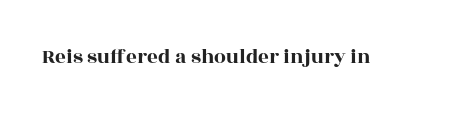
The image shows 21 px text type, upright; set normal letter spacing, not underlined.
